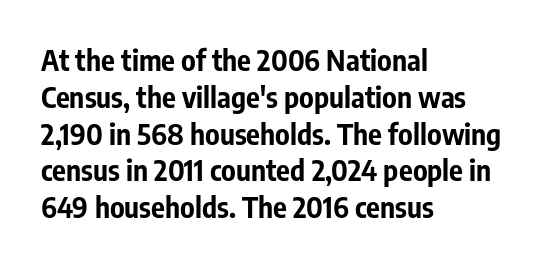
Q: Is the text bold? A: Yes.
Q: Is the text italic (slanted)? A: No, it is upright.
Q: Is the typeface a serif or a sans-serif typeface? A: Sans-serif.
Q: Is the text underlined? A: No.
Q: How is the paragraph aligned? A: Left-aligned.
Q: Is the spacing between letters normal or unusually wide? A: Normal.
Q: Is the spacing between lines tight, normal or loose? A: Normal.
Q: Width (condensed, normal, or wide)? A: Condensed.
Q: Stroke contrast? A: Low.
Q: x-height? A: Medium.
Q: Monospaced? A: No.
